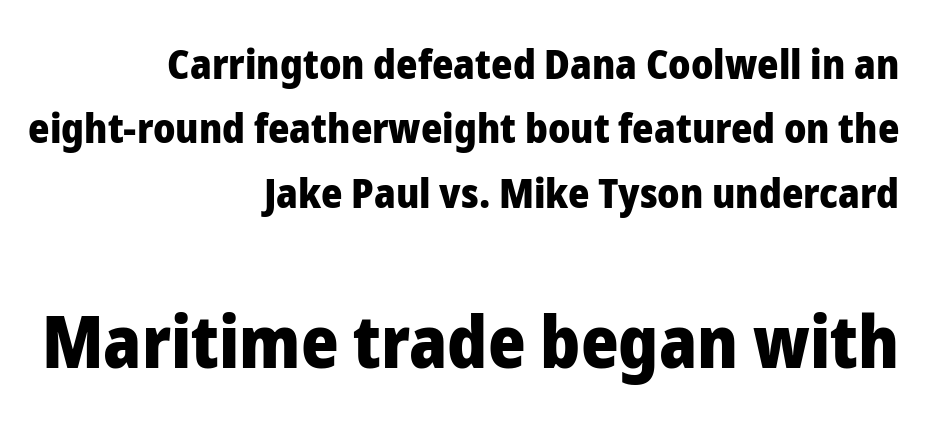
{"serif": "no", "italic": "no", "bold": "yes", "weight": "heavy", "width": "normal", "stroke_contrast": "low", "x_height": "medium", "monospaced": "no", "underline": "no", "align": "right", "line_spacing": "normal", "line_spacing_ratio": 1.57, "letter_spacing": "normal", "letter_spacing_em": 0.0, "larger_block": "second", "size_ratio": 1.76, "glyph_px": 72}
